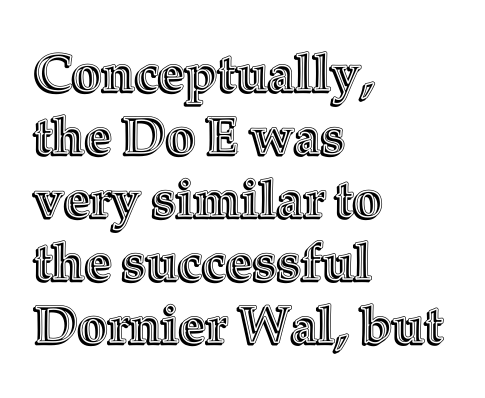
{"italic": "no", "width": "normal", "x_height": "medium", "monospaced": "no", "underline": "no", "align": "left", "line_spacing_ratio": 1.21, "letter_spacing": "normal", "letter_spacing_em": 0.0, "glyph_px": 52}
